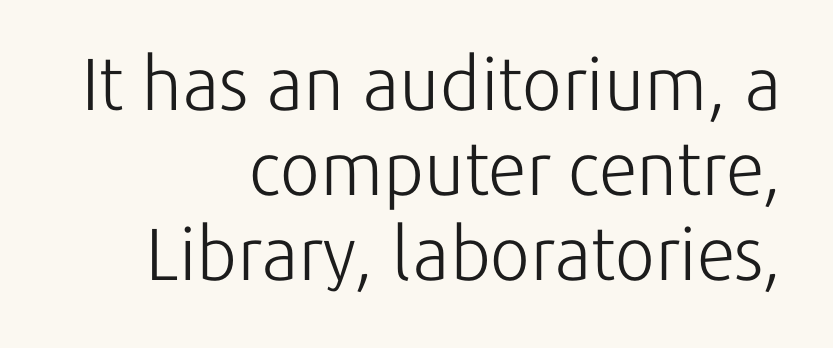
The paragraph has a hard right edge and a soft left edge. Note the varied advance widths — an 'i' is clearly narrower than an 'm'. Posture: straight, roman, zero tilt. No heavy texture on the line: the type isn't bold.
